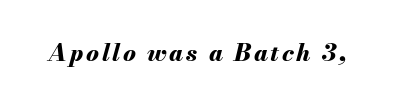
{"italic": "yes", "lean": "right", "slant_degrees": 13, "bold": "yes", "underline": "no", "glyph_px": 24}
